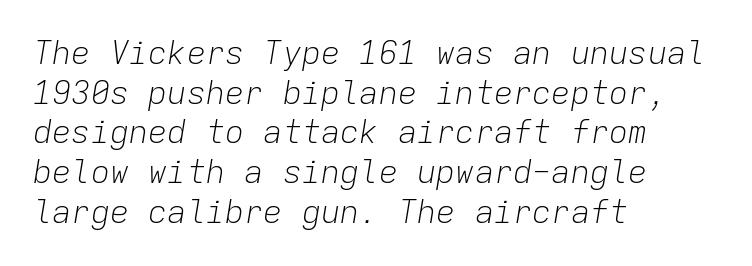
Layout note: lines flush left. The font's italic variant was chosen for this text. The letterforms sit at book weight or below. Students, note that the glyphs here touch the page at normal intervals. Do the characters align in a grid? Yes, the font is monospaced. Each row of text sits above clean, open space.
